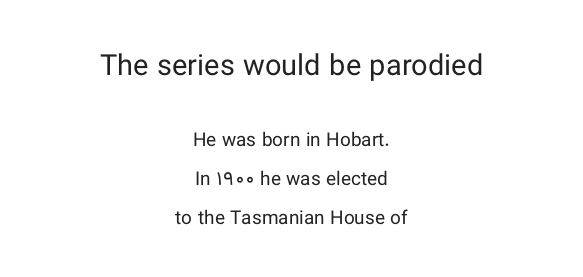
{"serif": "no", "italic": "no", "bold": "no", "weight": "regular", "width": "normal", "stroke_contrast": "low", "x_height": "medium", "monospaced": "no", "underline": "no", "align": "center", "line_spacing": "loose", "line_spacing_ratio": 2.06, "letter_spacing": "normal", "letter_spacing_em": 0.0, "larger_block": "first", "size_ratio": 1.53, "glyph_px": 29}
